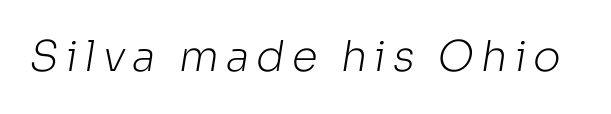
Here the designer chose a conventional face with non-uniform glyph widths. Nothing heavy about these letters — not bold at all. The characters display no serif detailing; their extremities are plain. Bare-footed words on every line.
